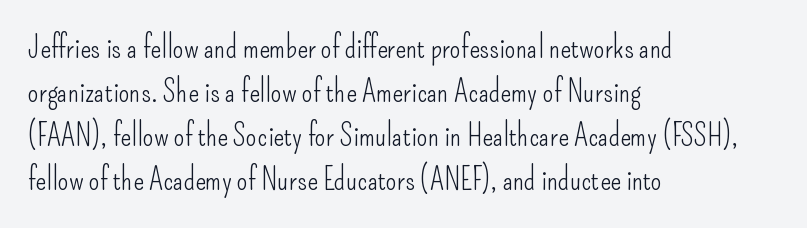
{"serif": "no", "italic": "no", "bold": "no", "weight": "light", "width": "condensed", "stroke_contrast": "low", "x_height": "small", "monospaced": "no", "underline": "no", "align": "left", "line_spacing": "normal", "line_spacing_ratio": 1.42, "letter_spacing": "normal", "letter_spacing_em": 0.0, "glyph_px": 31}
